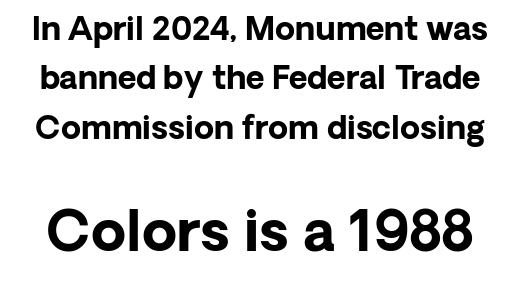
The letters sit at their default tracking, neither squeezed nor spread. The gap between lines stays unmarked. Compared with typical paragraphs, the rows here are spaced about the same. Do the characters align in a grid? No, the font is proportional. This layout puts the modest block above and the oversized block below.
